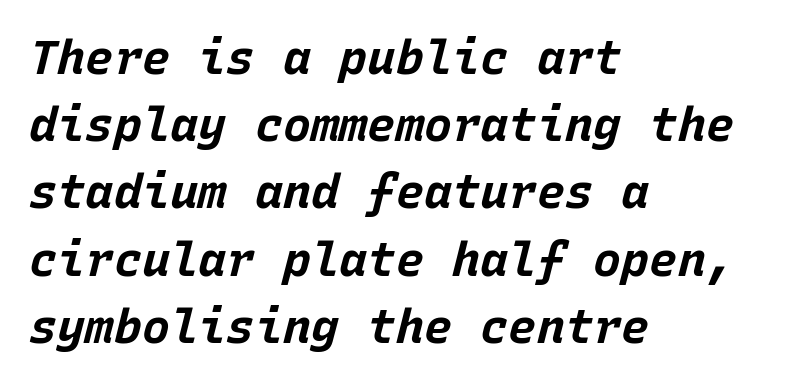
Q: Is the text bold? A: Yes.
Q: Is the text italic (slanted)? A: Yes, it leans right by about 15 degrees.
Q: Is the text underlined? A: No.
Q: How is the paragraph aligned? A: Left-aligned.
Q: Is the spacing between letters normal or unusually wide? A: Normal.
Q: Is the spacing between lines tight, normal or loose? A: Normal.
Q: Width (condensed, normal, or wide)? A: Normal.
Q: Stroke contrast? A: Low.
Q: x-height? A: Large.
Q: Monospaced? A: Yes.
